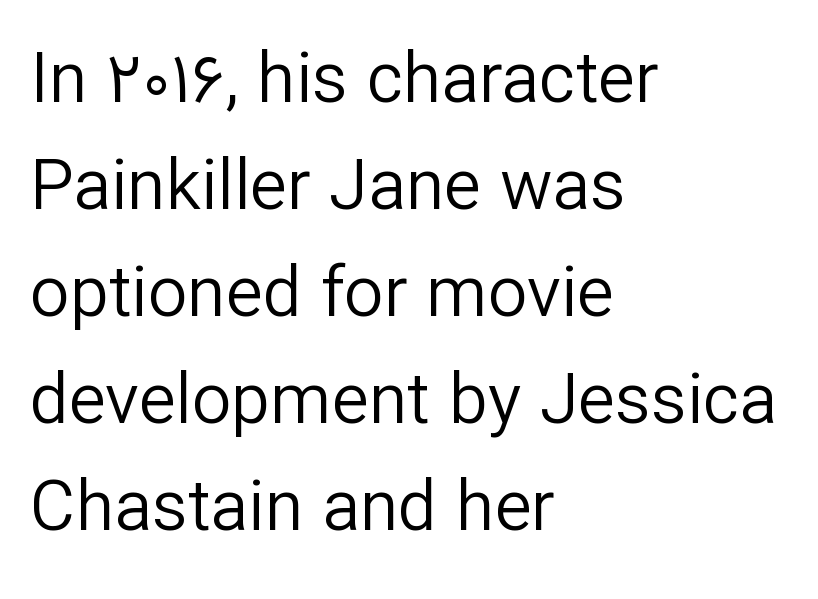
{"serif": "no", "italic": "no", "bold": "no", "weight": "regular", "width": "normal", "stroke_contrast": "low", "x_height": "medium", "monospaced": "no", "underline": "no", "align": "left", "line_spacing": "normal", "line_spacing_ratio": 1.53, "letter_spacing": "normal", "letter_spacing_em": 0.0, "glyph_px": 70}
